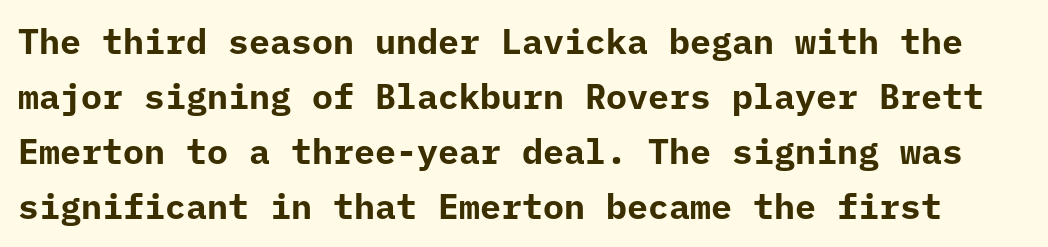
Stroke thickness is high; the sample reads as a true bold. Horizontal bands of white between lines are of average thickness. Italic: no, the glyphs are upright roman. Here the designer chose a console-style face with uniform glyph widths. Check under the words: just untouched page.
